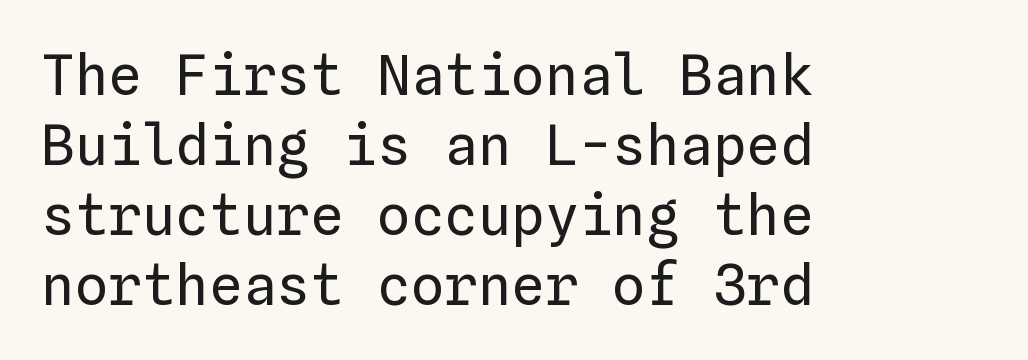
The image shows 56 px regular-weight type, upright, monospaced; set left-aligned, normal line spacing (1.25x), normal letter spacing, not underlined; low stroke contrast and a medium x-height.
